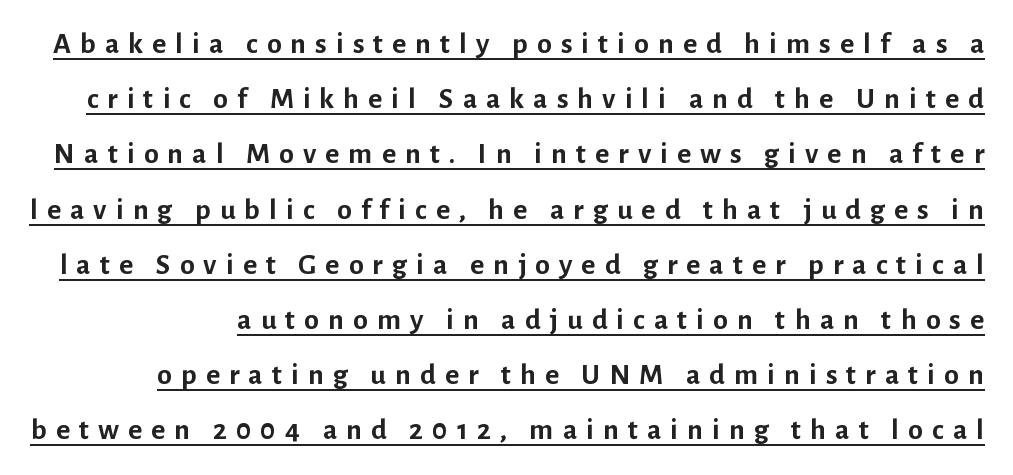
Q: Is the text bold? A: Yes.
Q: Is the text italic (slanted)? A: No, it is upright.
Q: Is the typeface a serif or a sans-serif typeface? A: Sans-serif.
Q: Is the text underlined? A: Yes.
Q: Is the spacing between letters normal or unusually wide? A: Unusually wide.
Q: Width (condensed, normal, or wide)? A: Normal.
Q: Stroke contrast? A: Low.
Q: x-height? A: Medium.
Q: Monospaced? A: No.
